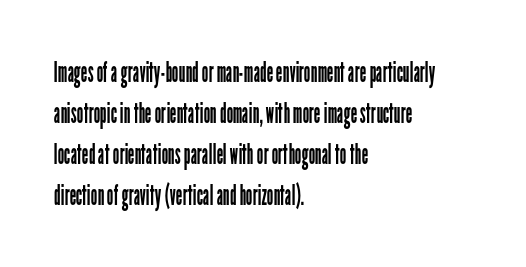
Q: Is the text bold? A: No.
Q: Is the text italic (slanted)? A: No, it is upright.
Q: Is the typeface a serif or a sans-serif typeface? A: Sans-serif.
Q: Is the text underlined? A: No.
Q: How is the paragraph aligned? A: Left-aligned.
Q: Is the spacing between letters normal or unusually wide? A: Normal.
Q: Is the spacing between lines tight, normal or loose? A: Normal.
Q: Width (condensed, normal, or wide)? A: Condensed.
Q: Stroke contrast? A: Low.
Q: x-height? A: Medium.
Q: Monospaced? A: No.
